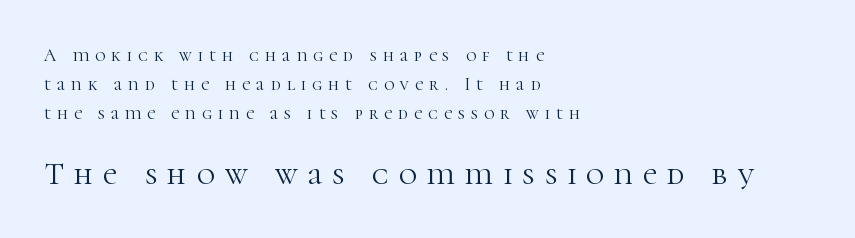
Q: Is the text bold? A: No.
Q: Is the text italic (slanted)? A: No, it is upright.
Q: Is the typeface a serif or a sans-serif typeface? A: Serif.
Q: Is the text underlined? A: No.
Q: How is the paragraph aligned? A: Left-aligned.
Q: Is the spacing between letters normal or unusually wide? A: Unusually wide.
Q: Is the spacing between lines tight, normal or loose? A: Normal.
Q: Which block of text is set in a larger size, the first (top) or the second (bottom)? A: The second (bottom) one.
Q: Width (condensed, normal, or wide)? A: Normal.
Q: Stroke contrast? A: High.
Q: x-height? A: Medium.
Q: Monospaced? A: No.
